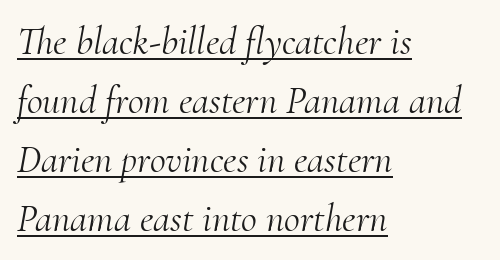
Letterform terminals end in serifs throughout the passage. The lettering tilts uniformly, giving the passage an italic look. Normally led — the rows are evenly, conventionally spaced. The letterforms sit at book weight or below. Line beginnings align vertically; line endings do not. Looks like regular typesetting: each glyph gets only the width it needs.
